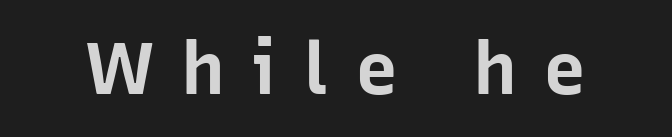
The image shows 73 px bold sans-serif type, upright; set unusually wide letter spacing (+0.36 em), not underlined; low stroke contrast and a medium x-height.
